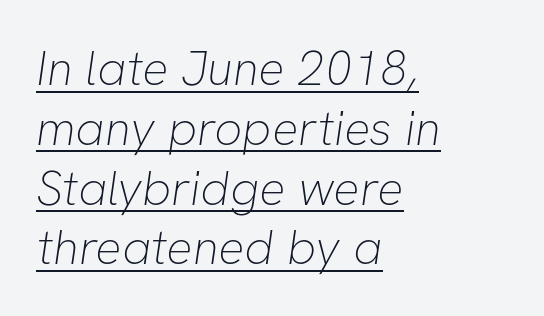
Q: Is the text bold? A: No.
Q: Is the typeface a serif or a sans-serif typeface? A: Sans-serif.
Q: Is the text underlined? A: Yes.
Q: How is the paragraph aligned? A: Left-aligned.
Q: Is the spacing between letters normal or unusually wide? A: Normal.
Q: Width (condensed, normal, or wide)? A: Normal.
Q: Stroke contrast? A: Low.
Q: x-height? A: Medium.
Q: Monospaced? A: No.
